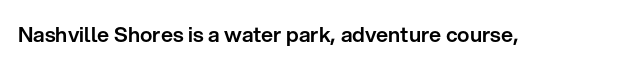
Every character sits straight up, as roman type does. The string is rendered with underlining switched off. Students, note that the glyphs here touch the page at normal intervals.
